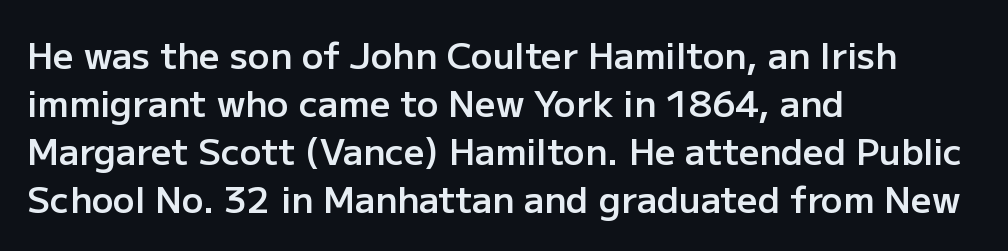
Leftover space on each line is placed entirely after the last word. The type family on display is of the sans-serif kind. You could not count columns in this text — the font is proportionally spaced. A roman cut, with each character standing at attention. Compared with an ordinary text face, these strokes are moderately heavier — a semibold.
